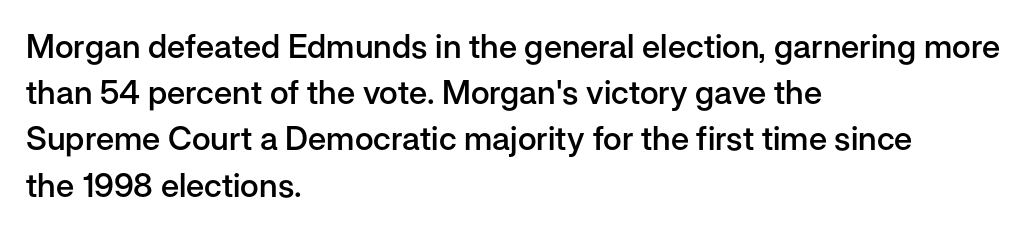
Every letter is mildly thick-stroked: semibold rather than bold. Does extra space separate the letters? No, they use regular spacing. Designer's note — italics off, roman on. Vertical spacing — default. Plain, unruled lines of type.
